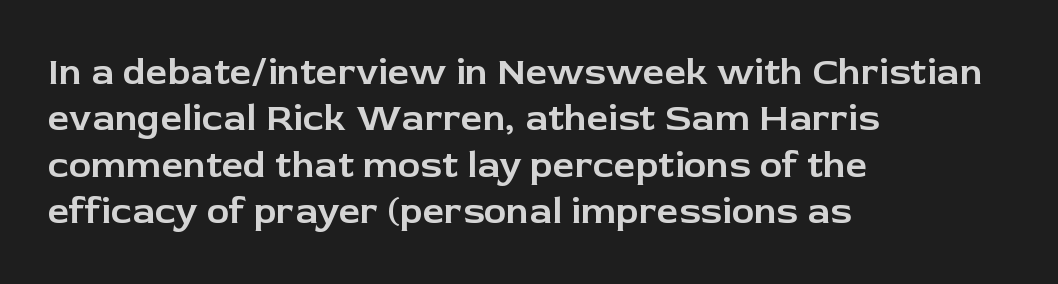
Q: Is the text italic (slanted)? A: No, it is upright.
Q: Is the typeface a serif or a sans-serif typeface? A: Sans-serif.
Q: Is the text underlined? A: No.
Q: How is the paragraph aligned? A: Left-aligned.
Q: Is the spacing between letters normal or unusually wide? A: Normal.
Q: Width (condensed, normal, or wide)? A: Normal.
Q: Stroke contrast? A: Low.
Q: x-height? A: Medium.
Q: Monospaced? A: No.
